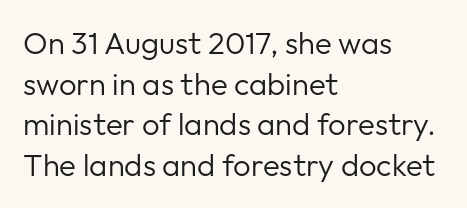
Words float on clear page, feet unadorned. Quick note: interline space is typical. The rendering uses natural spacing where letterforms have individual widths. The typesetter chose a ragged-right arrangement here. Ink coverage per letter is moderate at most. Nothing unusual about the tracking: characters are spaced as the font intends.
